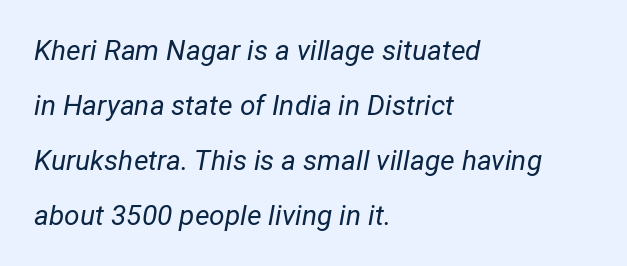
Q: Is the text bold? A: No.
Q: Is the text italic (slanted)? A: Yes, it leans right by about 12 degrees.
Q: Is the text underlined? A: No.
Q: How is the paragraph aligned? A: Left-aligned.
Q: Is the spacing between letters normal or unusually wide? A: Normal.
Q: Is the spacing between lines tight, normal or loose? A: Loose.
Q: Width (condensed, normal, or wide)? A: Normal.
Q: Stroke contrast? A: Low.
Q: x-height? A: Medium.
Q: Monospaced? A: No.
